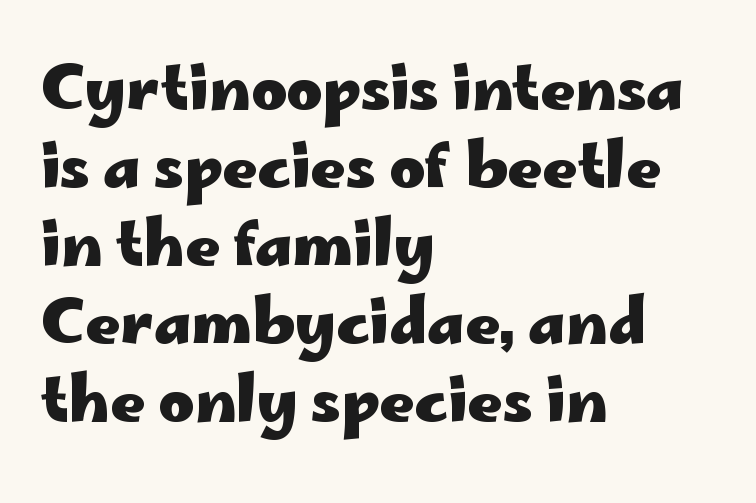
The image shows 61 px heavy, wide sans-serif type, upright; set left-aligned, normal line spacing (1.28x), normal letter spacing, not underlined; low stroke contrast and a small x-height.
